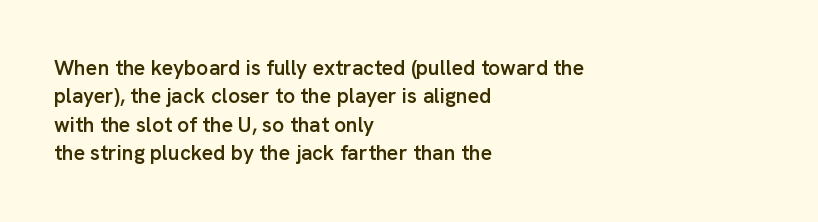
{"italic": "no", "bold": "semi", "underline": "no", "align": "left", "line_spacing": "normal", "line_spacing_ratio": 1.35, "letter_spacing": "normal", "letter_spacing_em": 0.0, "glyph_px": 21}
